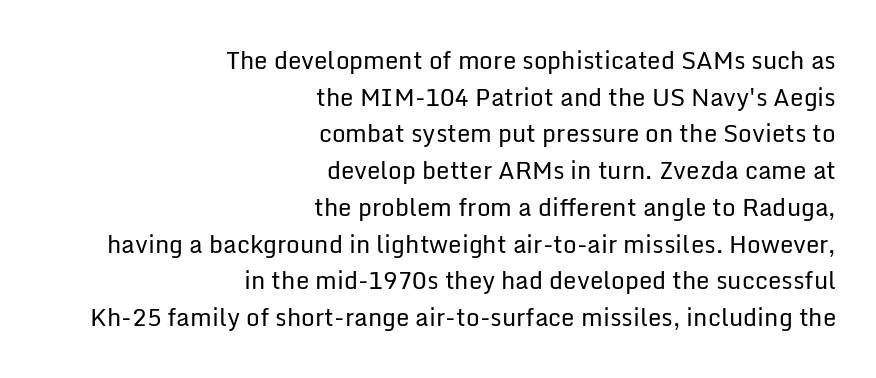
The image shows 24 px text type, upright; set right-aligned, normal line spacing (1.53x), normal letter spacing, not underlined.
